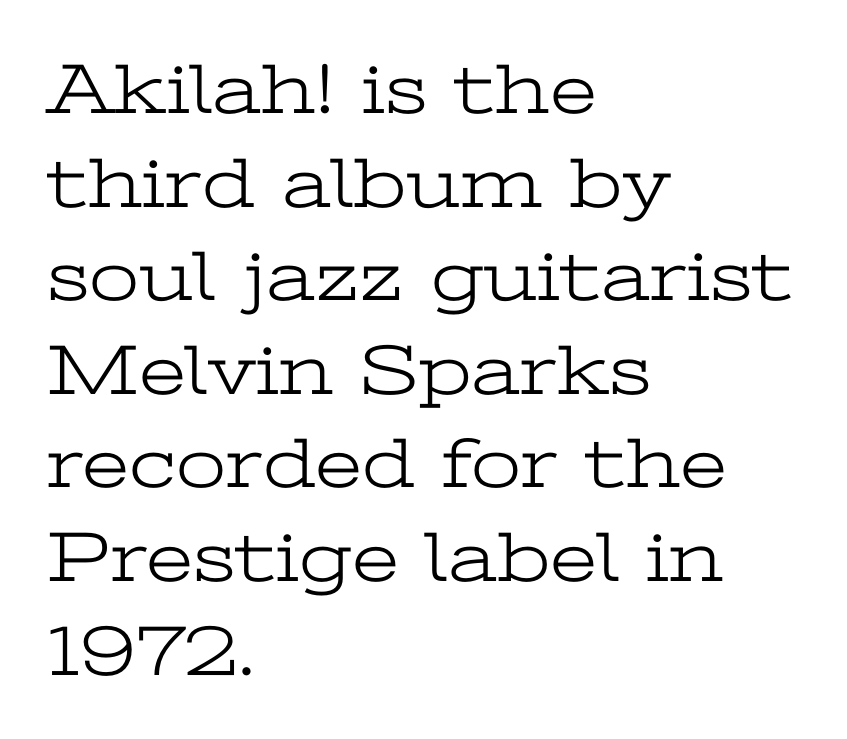
The image shows 72 px light, wide serif type, upright; set left-aligned, normal line spacing (1.3x), normal letter spacing, not underlined; low stroke contrast and a medium x-height.
